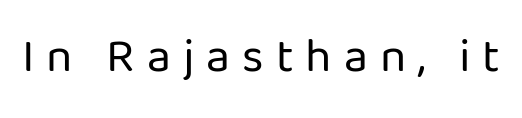
Q: Is the text bold? A: No.
Q: Is the text italic (slanted)? A: No, it is upright.
Q: Is the typeface a serif or a sans-serif typeface? A: Sans-serif.
Q: Is the text underlined? A: No.
Q: Is the spacing between letters normal or unusually wide? A: Unusually wide.
Q: Width (condensed, normal, or wide)? A: Normal.
Q: Stroke contrast? A: Low.
Q: x-height? A: Medium.
Q: Monospaced? A: No.
